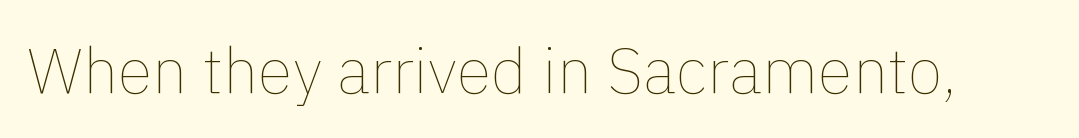
Q: Is the text bold? A: No.
Q: Is the text italic (slanted)? A: No, it is upright.
Q: Is the text underlined? A: No.
Q: Is the spacing between letters normal or unusually wide? A: Normal.
Q: Width (condensed, normal, or wide)? A: Normal.
Q: x-height? A: Medium.
Q: Monospaced? A: No.
